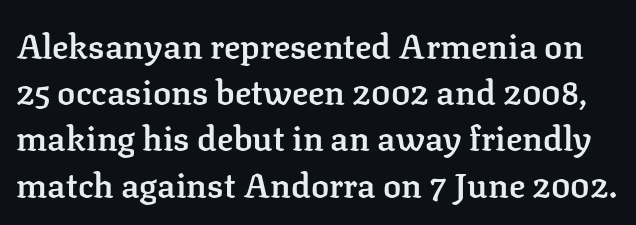
Q: Is the text bold? A: Semi-bold.
Q: Is the text italic (slanted)? A: No, it is upright.
Q: Is the typeface a serif or a sans-serif typeface? A: Serif.
Q: Is the text underlined? A: No.
Q: Is the spacing between letters normal or unusually wide? A: Normal.
Q: Is the spacing between lines tight, normal or loose? A: Normal.
Q: Width (condensed, normal, or wide)? A: Normal.
Q: Stroke contrast? A: Low.
Q: x-height? A: Medium.
Q: Monospaced? A: No.
